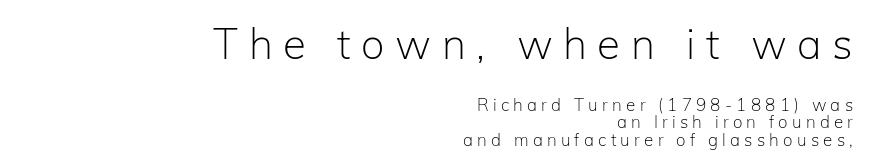
Q: Is the text bold? A: No.
Q: Is the text italic (slanted)? A: No, it is upright.
Q: Is the typeface a serif or a sans-serif typeface? A: Sans-serif.
Q: Is the text underlined? A: No.
Q: How is the paragraph aligned? A: Right-aligned.
Q: Is the spacing between letters normal or unusually wide? A: Unusually wide.
Q: Is the spacing between lines tight, normal or loose? A: Tight.
Q: Which block of text is set in a larger size, the first (top) or the second (bottom)? A: The first (top) one.
Q: Width (condensed, normal, or wide)? A: Normal.
Q: Stroke contrast? A: Low.
Q: x-height? A: Medium.
Q: Monospaced? A: No.
